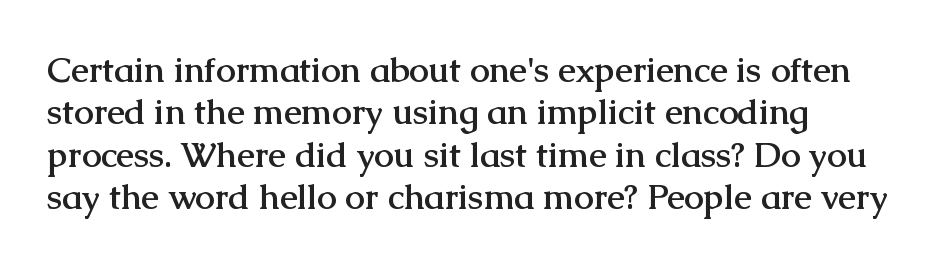
The image shows 35 px semibold serif type, upright; set line spacing 1.21x, normal letter spacing, not underlined; medium stroke contrast and a medium x-height.
